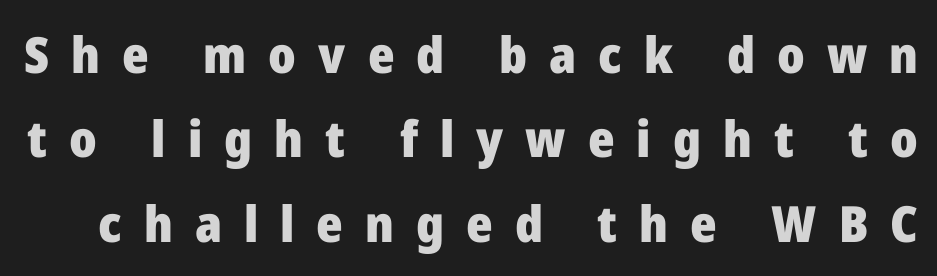
The image shows 50 px heavy sans-serif type, upright; set normal line spacing (1.69x), unusually wide letter spacing (+0.44 em), not underlined; low stroke contrast and a medium x-height.
